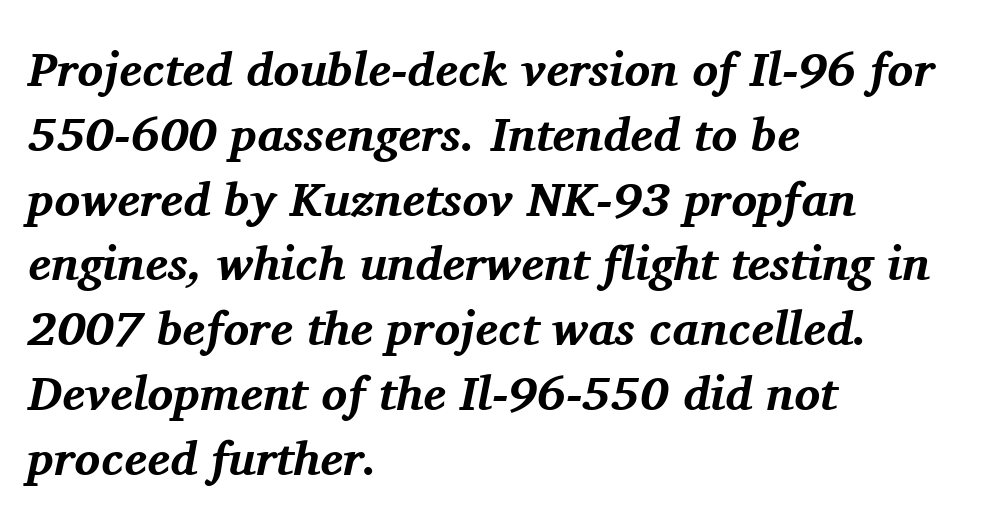
{"serif": "yes", "italic": "yes", "lean": "right", "slant_degrees": 11, "bold": "yes", "weight": "bold", "width": "normal", "stroke_contrast": "medium", "x_height": "medium", "monospaced": "no", "underline": "no", "align": "left", "line_spacing": "normal", "line_spacing_ratio": 1.35, "letter_spacing": "normal", "letter_spacing_em": 0.0, "glyph_px": 48}
